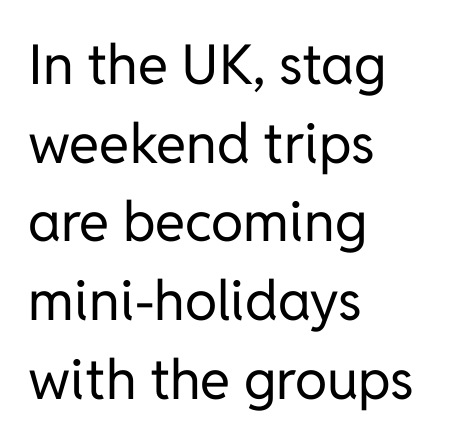
{"serif": "no", "italic": "no", "bold": "no", "weight": "regular", "width": "normal", "stroke_contrast": "low", "x_height": "medium", "monospaced": "no", "underline": "no", "align": "left", "line_spacing": "normal", "line_spacing_ratio": 1.43, "letter_spacing": "normal", "letter_spacing_em": 0.0, "glyph_px": 55}
